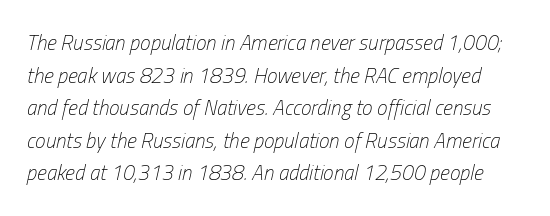
Q: Is the text bold? A: No.
Q: Is the text italic (slanted)? A: Yes, it leans right by about 13 degrees.
Q: Is the text underlined? A: No.
Q: Is the spacing between letters normal or unusually wide? A: Normal.
Q: Is the spacing between lines tight, normal or loose? A: Normal.
